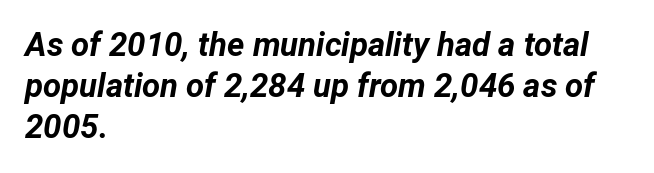
{"italic": "yes", "lean": "right", "slant_degrees": 12, "bold": "yes", "weight": "bold", "width": "normal", "stroke_contrast": "low", "x_height": "medium", "monospaced": "no", "underline": "no", "align": "left", "line_spacing": "normal", "line_spacing_ratio": 1.25, "letter_spacing": "normal", "letter_spacing_em": 0.0, "glyph_px": 33}
